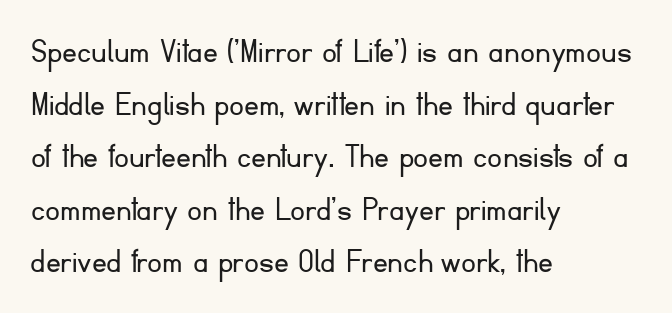
Leftover space on each line is placed entirely after the last word. Caption: standard tracking, unaltered. Here the designer chose a conventional face with non-uniform glyph widths. Heaviness? Minimal to ordinary, like unemphasized prose. Descender tails drop into unmarked territory. Line spacing here is normal.
